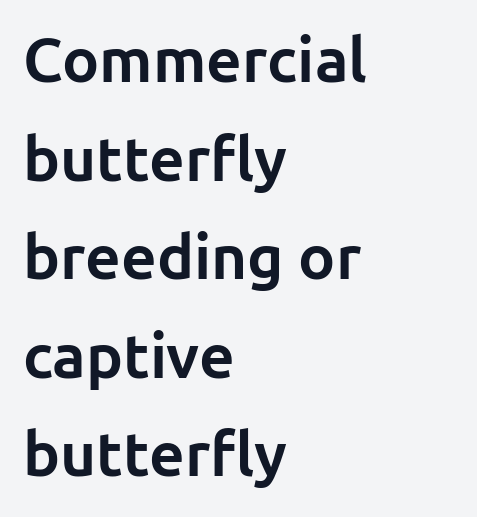
{"serif": "no", "italic": "no", "bold": "yes", "weight": "bold", "width": "normal", "stroke_contrast": "low", "x_height": "medium", "monospaced": "no", "underline": "no", "align": "left", "line_spacing": "normal", "line_spacing_ratio": 1.59, "letter_spacing": "normal", "letter_spacing_em": 0.0, "glyph_px": 62}
